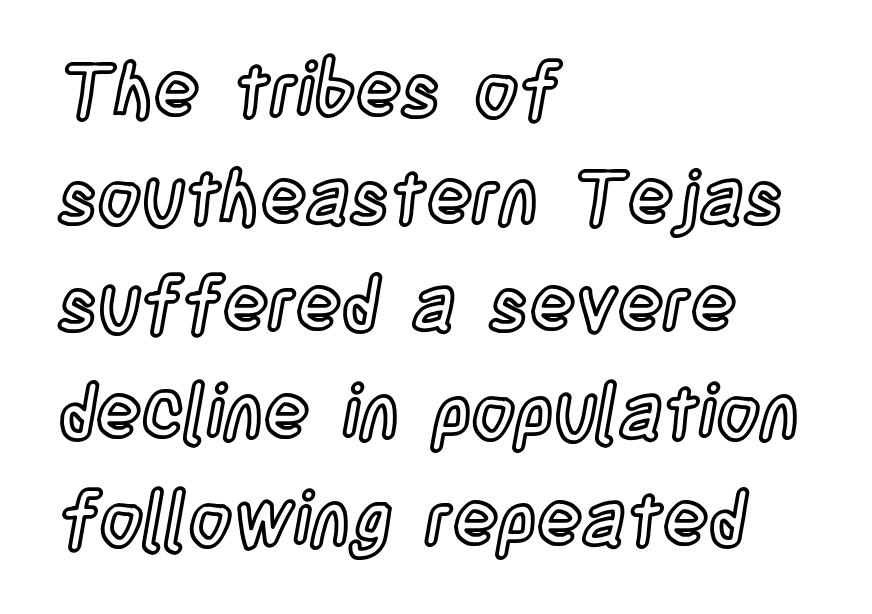
Q: Is the text italic (slanted)? A: Yes.
Q: Is the text underlined? A: No.
Q: How is the paragraph aligned? A: Left-aligned.
Q: Is the spacing between letters normal or unusually wide? A: Normal.
Q: Is the spacing between lines tight, normal or loose? A: Normal.
Q: Width (condensed, normal, or wide)? A: Condensed.
Q: x-height? A: Large.
Q: Monospaced? A: No.
